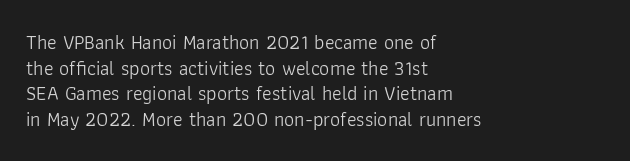
The weight would be labelled regular, book, light, or lighter still. Tall strokes in this sample are plumb rather than angled. These lines stack with their left ends in a neat column. Unmarked baselines from the first word to the last. Regular leading. A typesetter would call this zero additional tracking.
